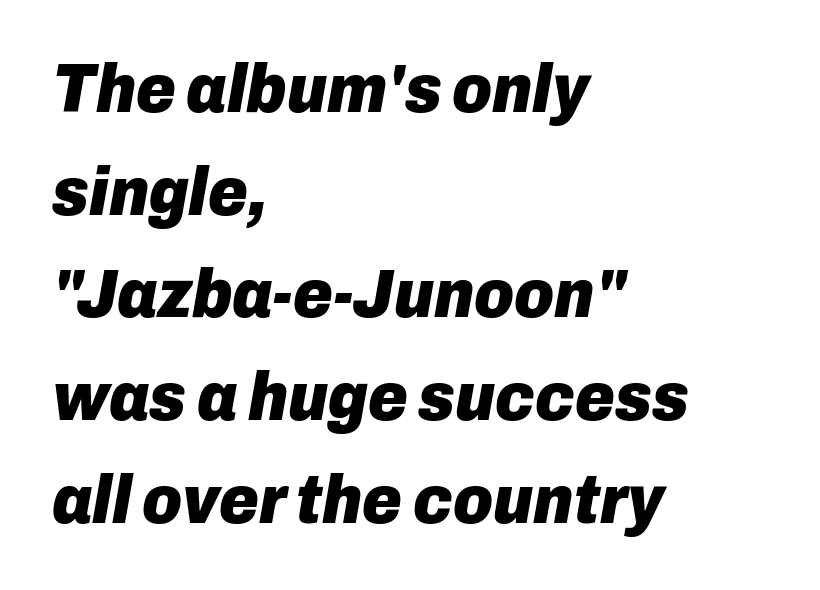
The image shows 68 px heavy type, italic (leaning right); set left-aligned, normal line spacing (1.51x), normal letter spacing, not underlined; low stroke contrast and a medium x-height.
